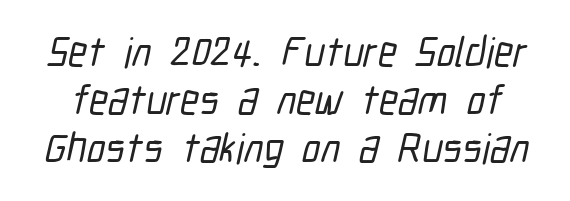
{"serif": "no", "width": "condensed", "stroke_contrast": "low", "x_height": "medium", "monospaced": "no", "underline": "no", "line_spacing": "tight", "line_spacing_ratio": 1.14, "letter_spacing": "normal", "letter_spacing_em": 0.0, "glyph_px": 42}
